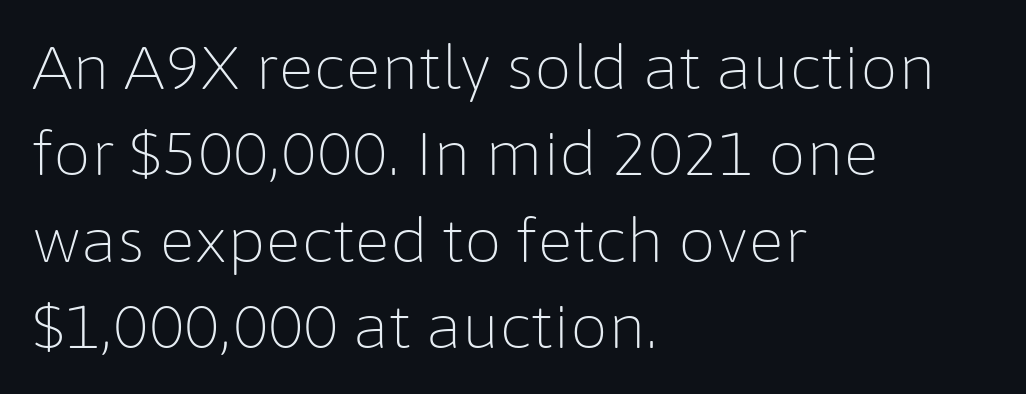
Quick note: interline space is typical. Ascenders rise straight up at ninety degrees. Every row of glyphs begins at an identical x-position on the left. This reads as an unemphasized weight, regular at the heaviest. Descender tails drop into unmarked territory.
